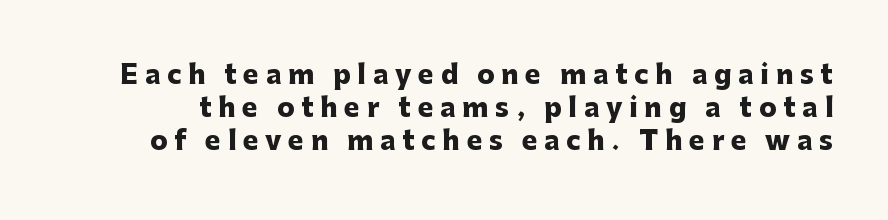
Each word looks stretched out because of the extra space between its letters. The passage shown stacks its lines at a standard gap. The area under the type is left untouched. This is roman type, the default non-slanted kind. Bold? Absolutely — the strokes are thick and heavy.
